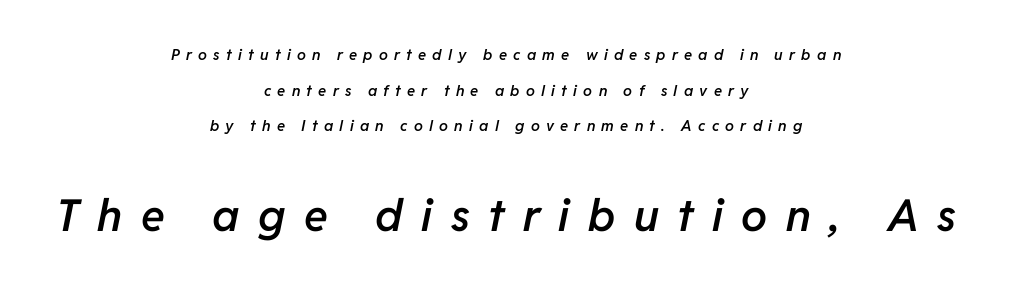
The rendering enlarges the type as you move from the upper chunk to the lower. The face used here is a semibold: visibly heavier than regular, lighter than bold. The baseline area is clear. Students, observe: this is what heavily led, spacious text looks like. Words appear elongated and porous because spacing is wide. Leftover space on each line is divided equally before and after the words.
